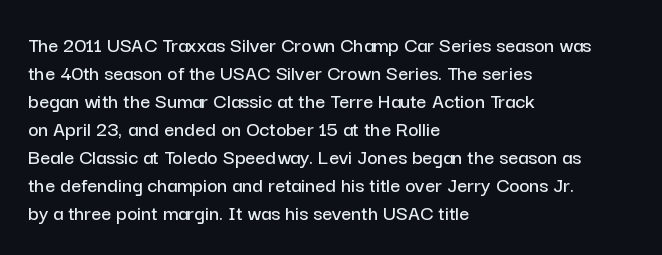
The image shows 22 px text type, upright; set left-aligned, normal line spacing (1.27x), normal letter spacing, not underlined.
